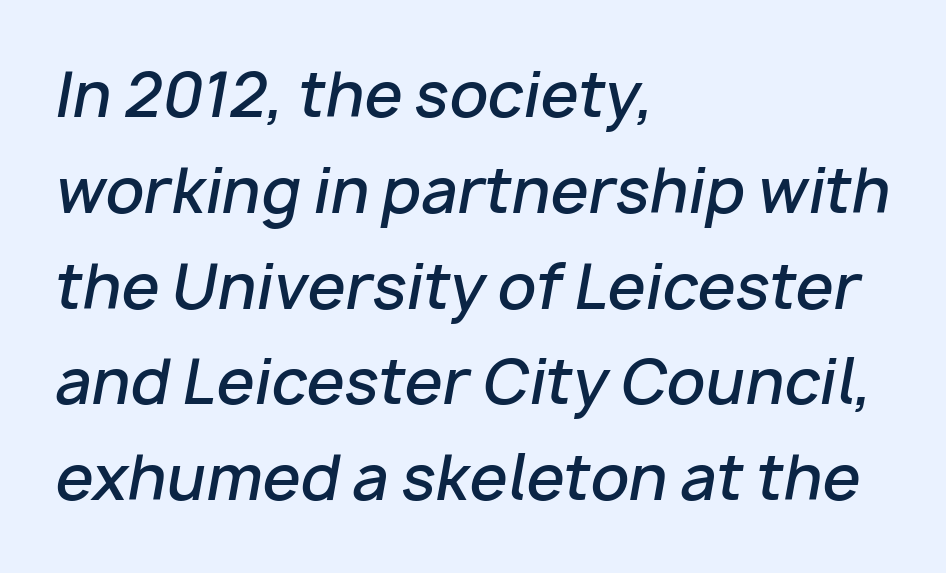
Each row of text sits above clean, open space. The passage shown is semibold, sitting just below true bold. Observe the ordinary spacing: letters are neighbours, not strangers. The rag falls on the right side of this text block.
